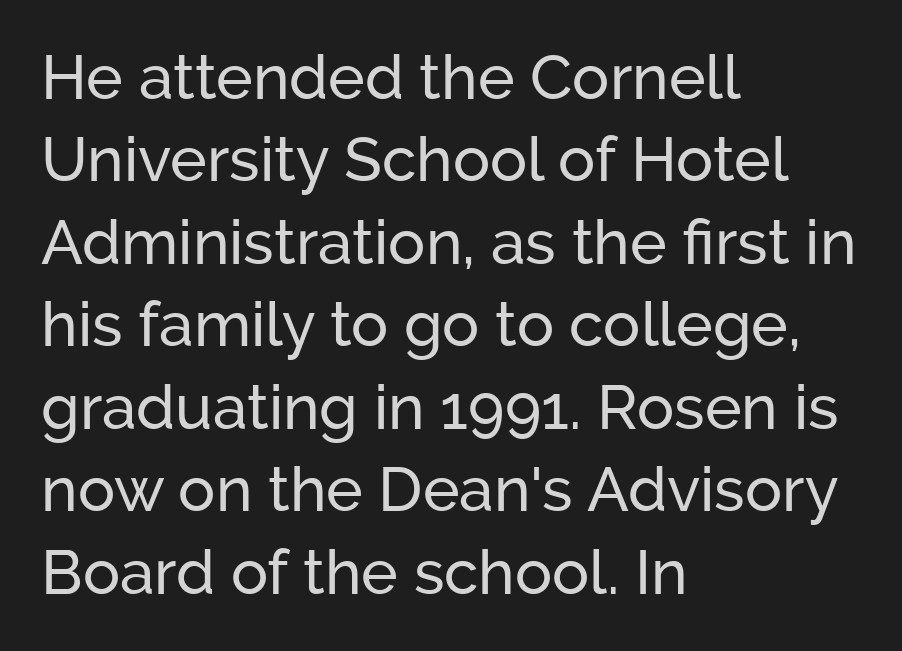
Q: Is the text italic (slanted)? A: No, it is upright.
Q: Is the typeface a serif or a sans-serif typeface? A: Sans-serif.
Q: Is the text underlined? A: No.
Q: How is the paragraph aligned? A: Left-aligned.
Q: Is the spacing between letters normal or unusually wide? A: Normal.
Q: Is the spacing between lines tight, normal or loose? A: Normal.
Q: Width (condensed, normal, or wide)? A: Normal.
Q: Stroke contrast? A: Low.
Q: x-height? A: Medium.
Q: Monospaced? A: No.
